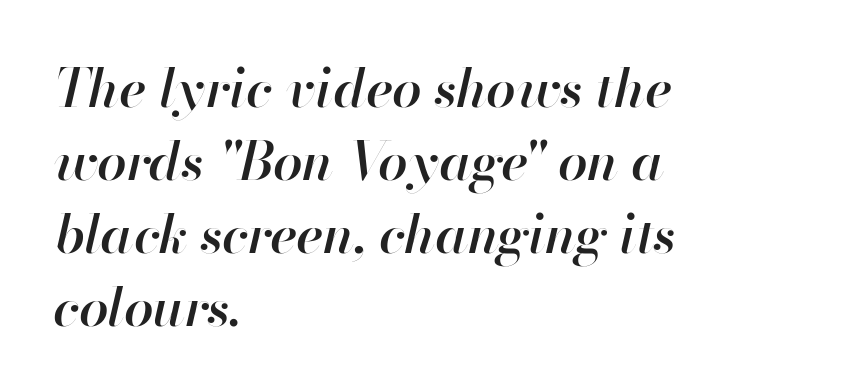
{"italic": "yes", "lean": "right", "slant_degrees": 13, "bold": "semi", "weight": "semibold", "width": "normal", "stroke_contrast": "high", "x_height": "small", "monospaced": "no", "underline": "no", "align": "left", "line_spacing": "normal", "line_spacing_ratio": 1.38, "letter_spacing": "normal", "letter_spacing_em": 0.0, "glyph_px": 53}
